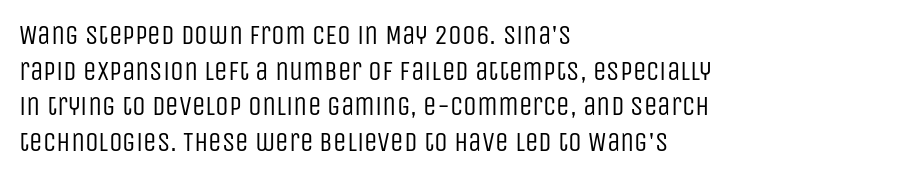
{"italic": "no", "bold": "no", "underline": "no", "align": "left", "line_spacing": "normal", "line_spacing_ratio": 1.32, "letter_spacing": "normal", "letter_spacing_em": 0.0, "glyph_px": 27}
